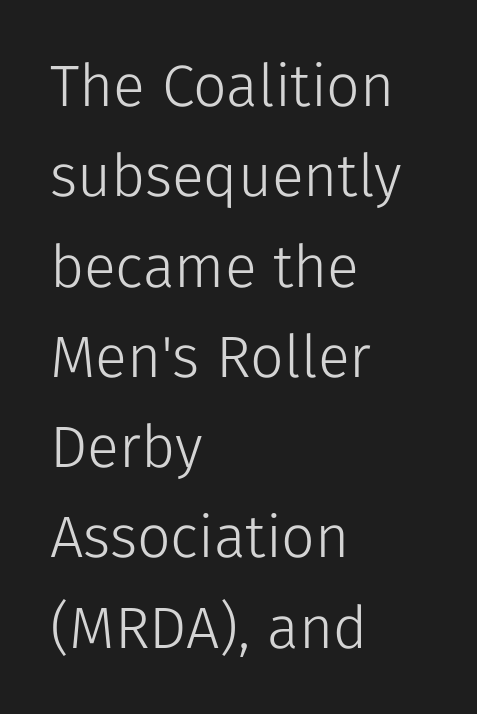
{"serif": "no", "italic": "no", "bold": "no", "weight": "light", "width": "normal", "stroke_contrast": "low", "x_height": "medium", "monospaced": "no", "underline": "no", "align": "left", "line_spacing": "normal", "line_spacing_ratio": 1.53, "letter_spacing": "normal", "letter_spacing_em": 0.0, "glyph_px": 59}
